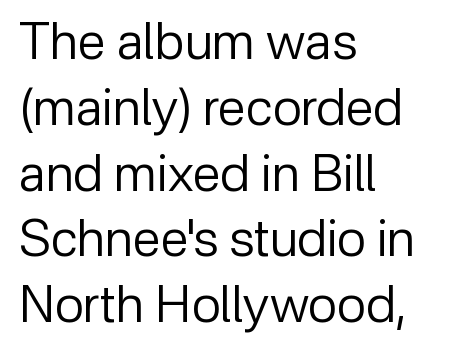
Q: Is the text bold? A: No.
Q: Is the text italic (slanted)? A: No, it is upright.
Q: Is the typeface a serif or a sans-serif typeface? A: Sans-serif.
Q: Is the text underlined? A: No.
Q: How is the paragraph aligned? A: Left-aligned.
Q: Is the spacing between letters normal or unusually wide? A: Normal.
Q: Is the spacing between lines tight, normal or loose? A: Normal.
Q: Width (condensed, normal, or wide)? A: Normal.
Q: Stroke contrast? A: Low.
Q: x-height? A: Medium.
Q: Monospaced? A: No.
